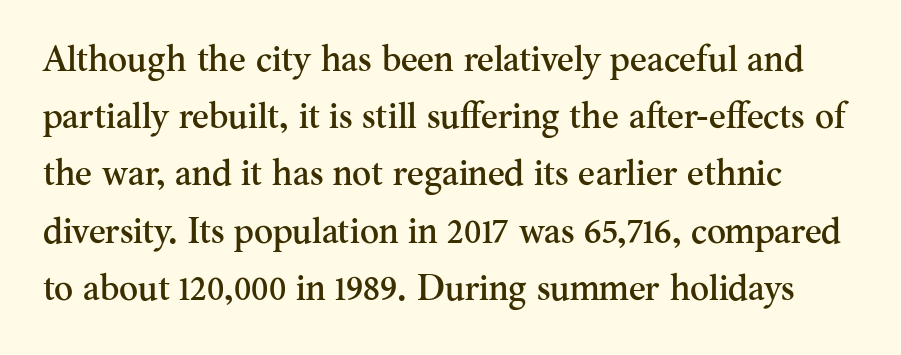
The image shows 36 px serif type, upright; set normal line spacing (1.59x), normal letter spacing, not underlined; medium stroke contrast and a small x-height.
